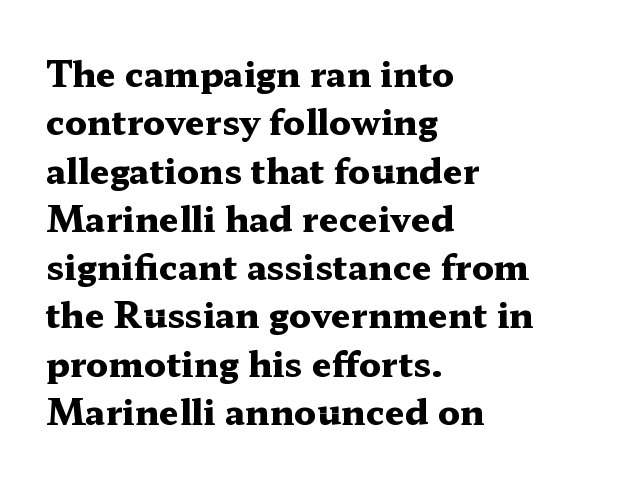
Q: Is the text bold? A: Yes.
Q: Is the text italic (slanted)? A: No, it is upright.
Q: Is the typeface a serif or a sans-serif typeface? A: Serif.
Q: Is the text underlined? A: No.
Q: How is the paragraph aligned? A: Left-aligned.
Q: Is the spacing between letters normal or unusually wide? A: Normal.
Q: Is the spacing between lines tight, normal or loose? A: Normal.
Q: Width (condensed, normal, or wide)? A: Wide.
Q: Stroke contrast? A: Medium.
Q: x-height? A: Medium.
Q: Monospaced? A: No.
